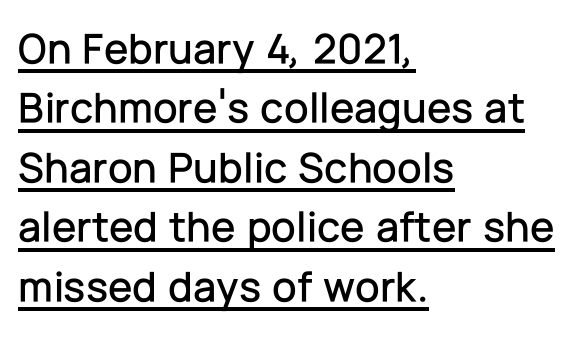
The axis of the letterforms is exactly vertical. The horizontal fit of the characters is conventional and even. The passage shown is typed in a proportional face where columns would drift. The passage is arranged the way most books set body copy — flush left.
